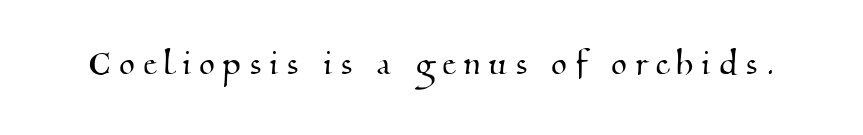
The image shows 40 px serif type; set unusually wide letter spacing (+0.22 em), not underlined; medium stroke contrast and a small x-height.
